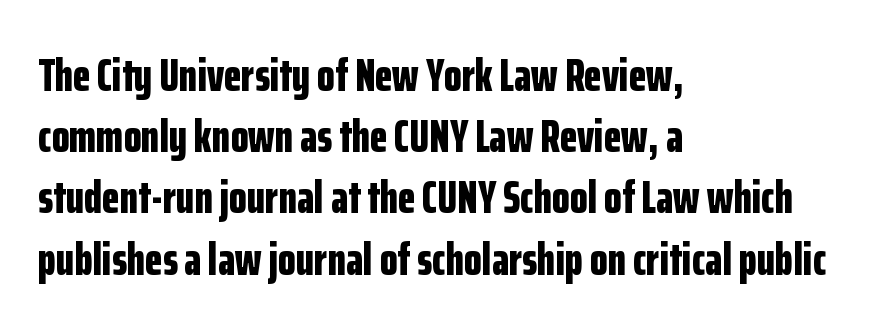
These words are printed bold, with thick strokes throughout. Vertical strokes here are truly vertical. The string is rendered with underlining switched off. Words appear dense and cohesive because spacing is normal. The line-height multiplier appears to be the usual default. You could not count columns in this text — the font is proportionally spaced.
